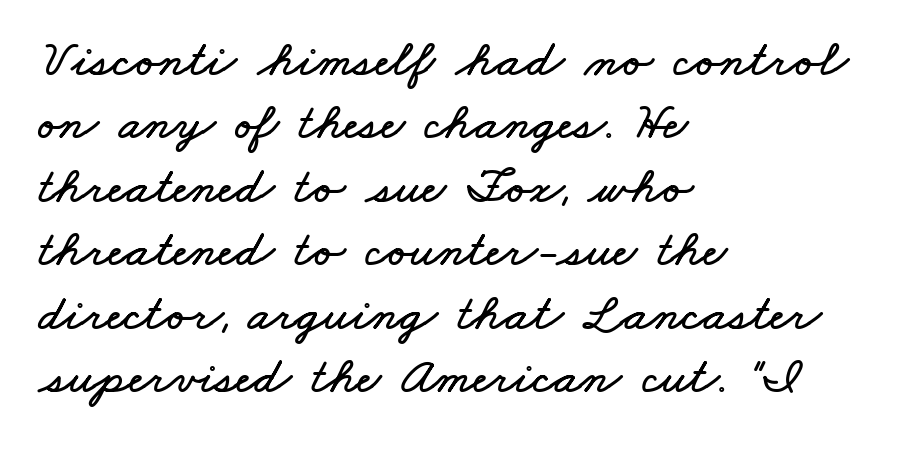
Layout note: lines flush left. Check the space under the baseline: it is left empty. Nobody touched the tracking dial on this one. Looks like regular typesetting: each glyph gets only the width it needs.
